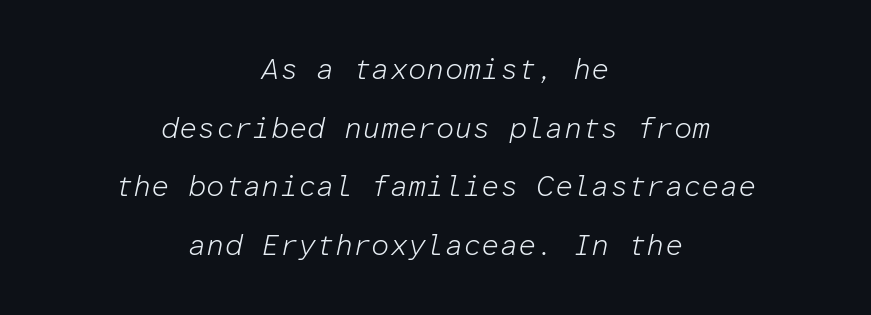
Where is the straight margin? There isn't one; the lines are centered. Honestly, the rows look like they've been pulled way apart. Yep, that's italic — everything's leaning. The passage shown is typed in a monospace face where columns stay perfectly aligned. The typeface has the unassuming heft of standard copy or less.
